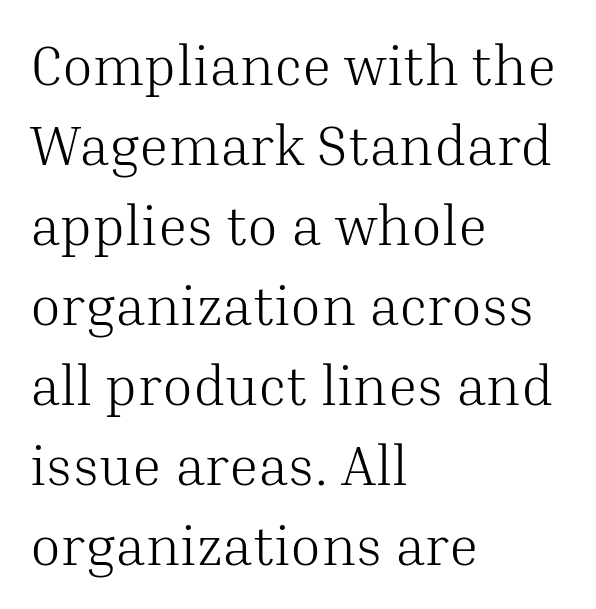
The rendering uses natural spacing where letterforms have individual widths. Weight: in the light-to-regular range. Every row of glyphs begins at an identical x-position on the left. Horizontal bands of white between lines are of average thickness. A typesetter would label this face a serif. Anything drawn beneath the words? Only blank space.
